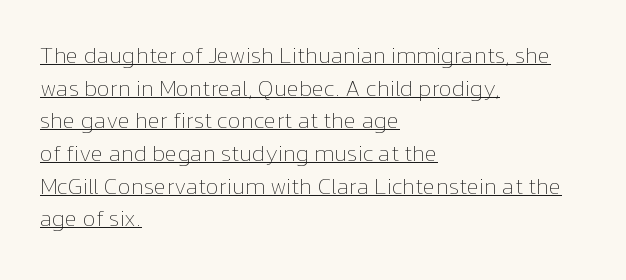
The image shows 23 px text type, upright; set left-aligned, normal line spacing (1.42x), normal letter spacing, underlined.
